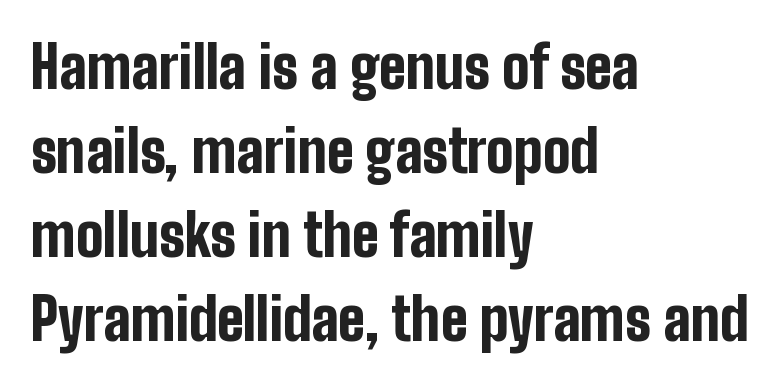
The image shows 58 px bold, condensed sans-serif type, upright; set left-aligned, normal line spacing (1.45x), normal letter spacing, not underlined; low stroke contrast and a medium x-height.
